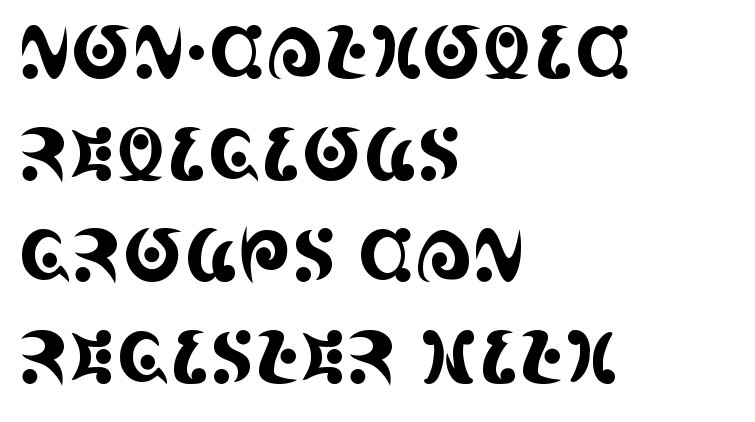
{"serif": "yes", "italic": "no", "width": "condensed", "x_height": "large", "monospaced": "no", "underline": "no", "align": "left", "line_spacing": "normal", "line_spacing_ratio": 1.41, "letter_spacing": "normal", "letter_spacing_em": 0.0, "glyph_px": 72}
